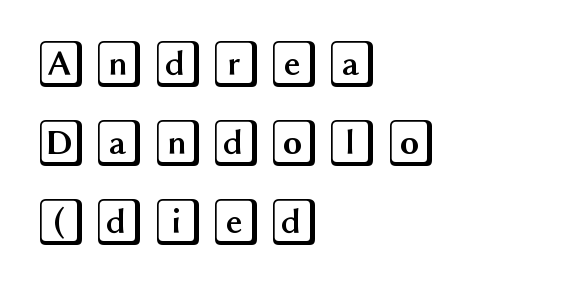
It's the straight-up-and-down kind of type. The passage shown stacks its lines at a standard gap. The typesetter chose a ragged-right arrangement here. No word sits above an underline.
